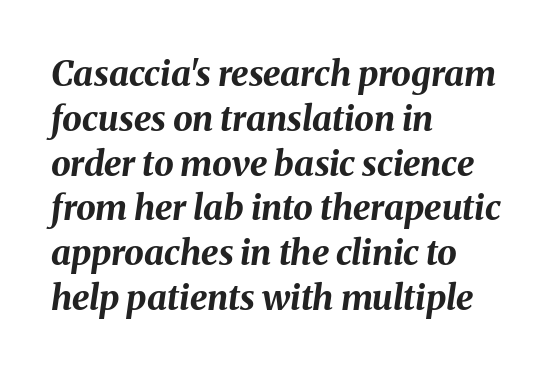
Bare-footed words on every line. Leftover space on each line is placed entirely after the last word. The passage shown leans; its letterforms are oblique. Normally led — the rows are evenly, conventionally spaced.
